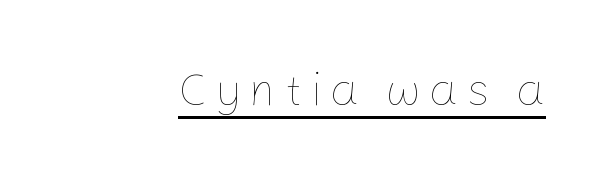
The image shows 47 px thin type, upright; set right-aligned, underlined; low stroke contrast and a medium x-height.
